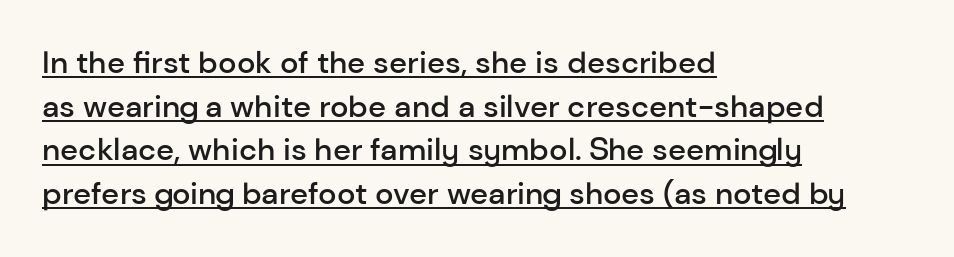
Does the lettering tilt? It doesn't — this is upright. In terms of leading, this rendering sits right in the middle. Short and long lines alike share a common starting point at left. Every letter is mildly thick-stroked: semibold rather than bold.
